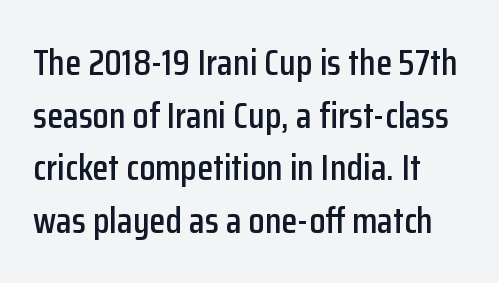
Character widths vary here, with narrow letters taking less room than wide ones. The designer left line spacing at the default. This sample is left-justified, so line endings fall wherever the words run out. No extra tracking has been applied to these lines.
